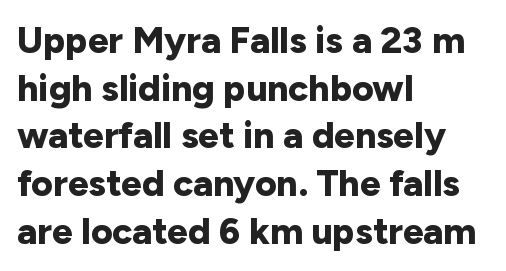
The image shows 37 px bold sans-serif type, upright; set left-aligned, normal line spacing (1.29x), normal letter spacing, not underlined; low stroke contrast and a medium x-height.
